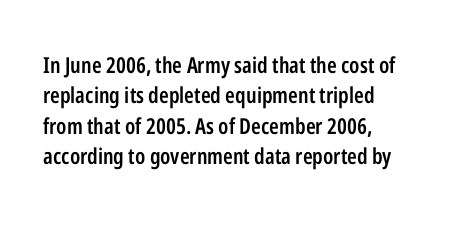
The image shows 22 px text type, upright; set left-aligned, normal line spacing (1.38x), normal letter spacing, not underlined.
